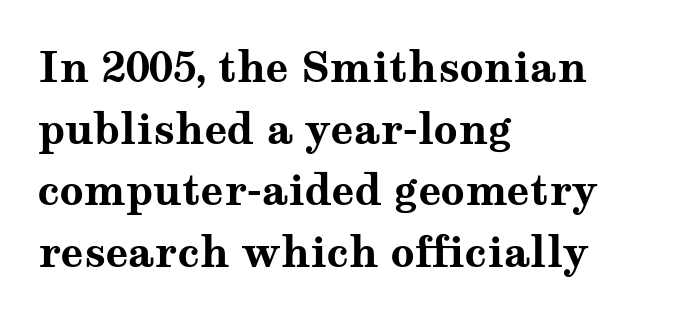
These lines stack with their left ends in a neat column. Caption: bold face, heavy strokes. The rendering uses natural spacing where letterforms have individual widths. Letter spacing: default. What kind of face is this? One with serifs.
